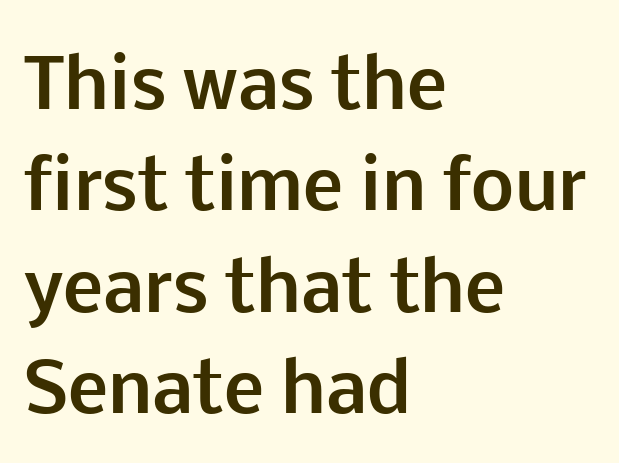
The image shows 68 px bold sans-serif type, upright; set left-aligned, normal line spacing (1.49x), normal letter spacing, not underlined; low stroke contrast and a medium x-height.
